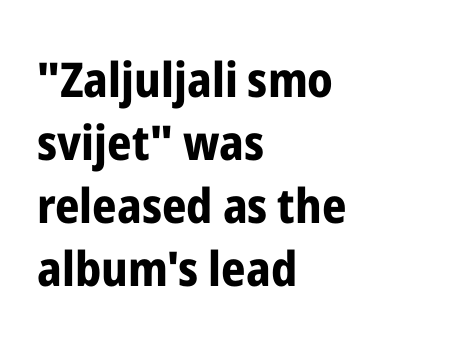
Thick stems and heavy bowls — unmistakably bold. This sample uses an upright cut, with every glyph sitting square on the baseline. The face used here is proportionally spaced, like ordinary book or web type. Tracking here is standard; glyphs follow each other at the usual distance. Each new line begins a customary step beneath the previous one.
